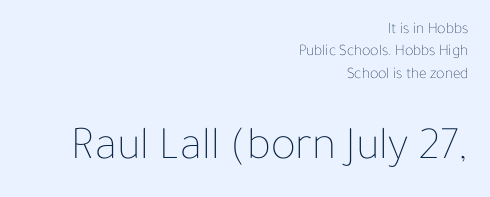
Q: Is the text bold? A: No.
Q: Is the text italic (slanted)? A: No, it is upright.
Q: Is the text underlined? A: No.
Q: How is the paragraph aligned? A: Right-aligned.
Q: Is the spacing between letters normal or unusually wide? A: Normal.
Q: Is the spacing between lines tight, normal or loose? A: Normal.
Q: Which block of text is set in a larger size, the first (top) or the second (bottom)? A: The second (bottom) one.
Q: Width (condensed, normal, or wide)? A: Normal.
Q: Stroke contrast? A: Low.
Q: x-height? A: Medium.
Q: Monospaced? A: No.
